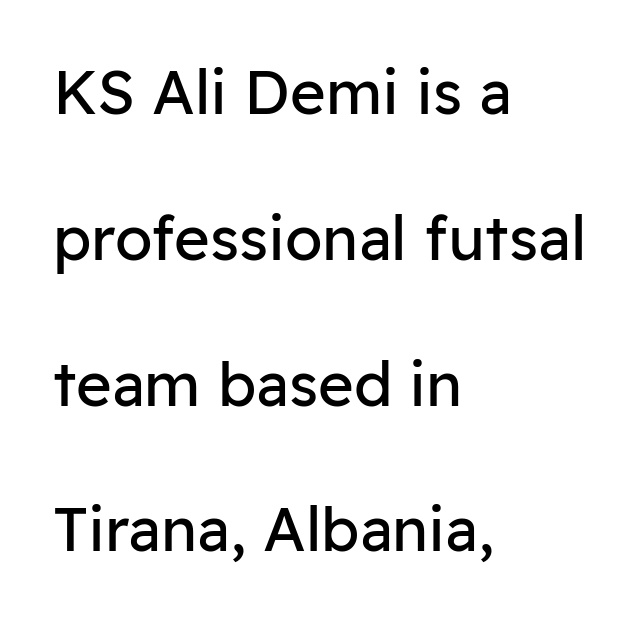
The lettering stays uniformly vertical, giving the passage a roman look. The string is rendered with underlining switched off. If you drew a ruler down the left edge, every line would touch it. A light-to-regular cut is what we see here.
